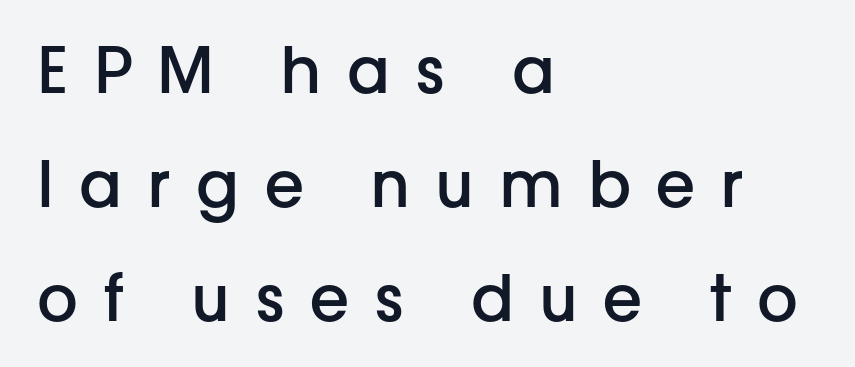
{"serif": "no", "italic": "no", "bold": "semi", "weight": "semibold", "width": "normal", "stroke_contrast": "low", "x_height": "medium", "monospaced": "no", "underline": "no", "align": "left", "line_spacing_ratio": 1.78, "letter_spacing": "wide", "letter_spacing_em": 0.39, "glyph_px": 64}
